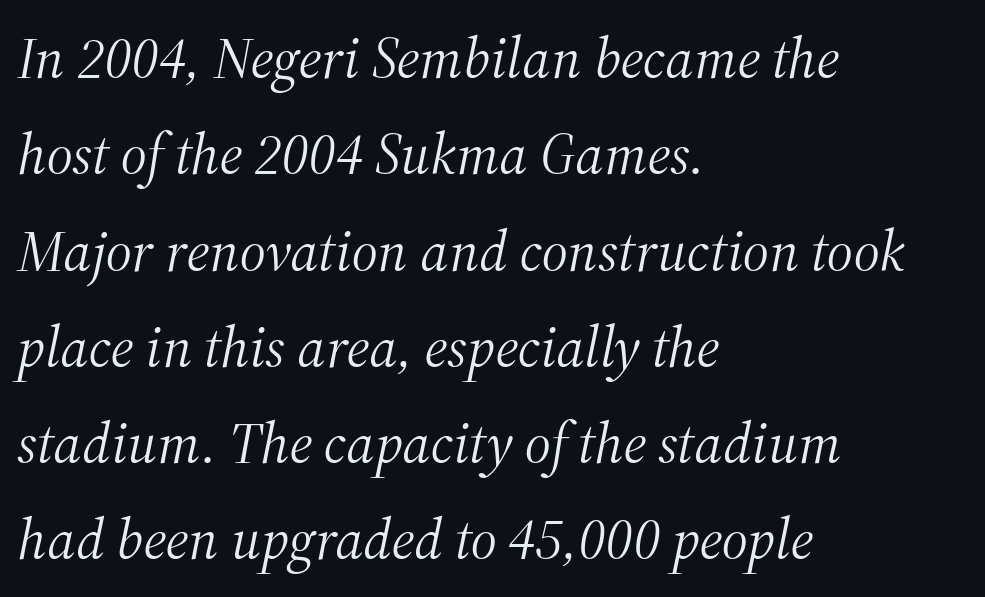
The image shows 58 px light serif type, italic (leaning right); set left-aligned, normal line spacing (1.66x), normal letter spacing, not underlined; medium stroke contrast and a medium x-height.
